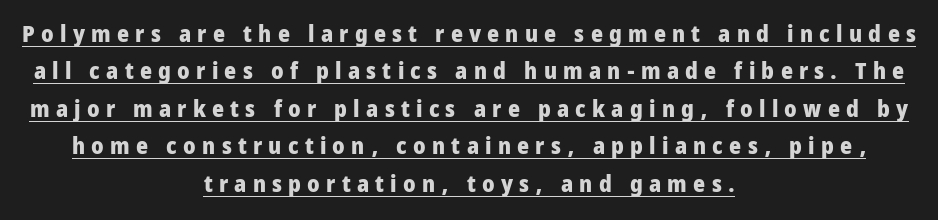
The image shows 23 px bold type, upright; set centered, normal line spacing (1.63x), unusually wide letter spacing (+0.27 em), underlined.
